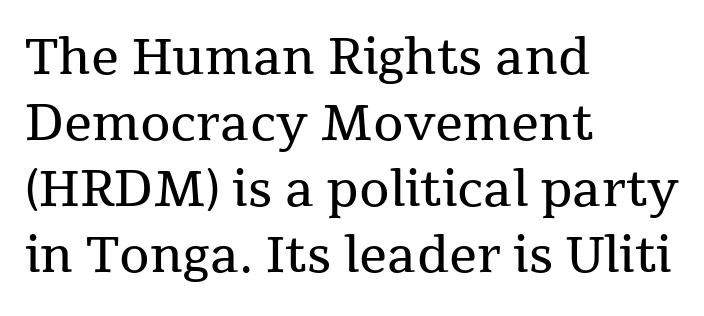
Q: Is the text bold? A: No.
Q: Is the text italic (slanted)? A: No, it is upright.
Q: Is the typeface a serif or a sans-serif typeface? A: Serif.
Q: Is the text underlined? A: No.
Q: How is the paragraph aligned? A: Left-aligned.
Q: Is the spacing between letters normal or unusually wide? A: Normal.
Q: Is the spacing between lines tight, normal or loose? A: Normal.
Q: Width (condensed, normal, or wide)? A: Normal.
Q: Stroke contrast? A: Medium.
Q: x-height? A: Medium.
Q: Monospaced? A: No.
